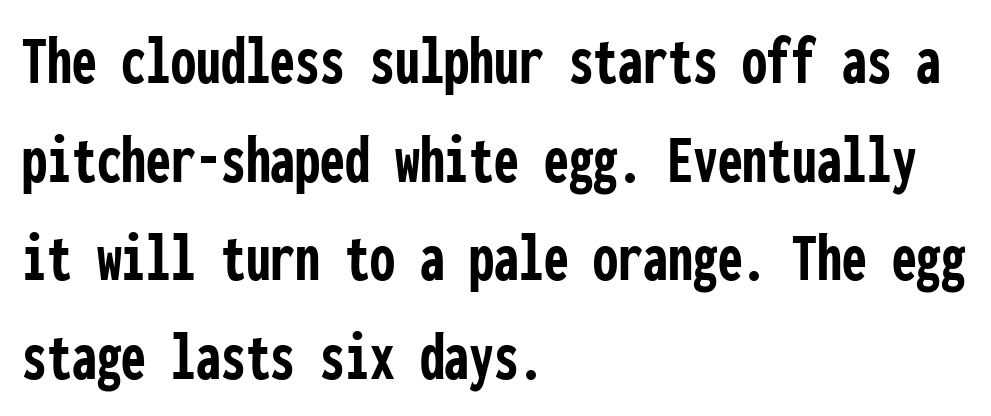
The image shows 71 px semibold, condensed sans-serif type, upright, monospaced; set left-aligned, normal line spacing (1.39x), normal letter spacing, not underlined; low stroke contrast and a medium x-height.
